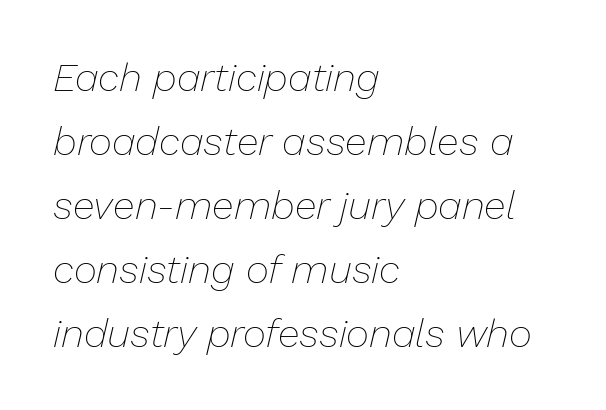
The image shows 40 px thin type, italic (leaning right); set left-aligned, normal line spacing (1.6x), normal letter spacing, not underlined; low stroke contrast and a medium x-height.
